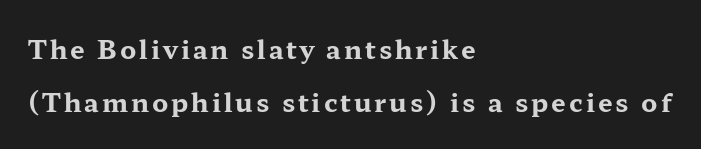
Q: Is the text bold? A: Yes.
Q: Is the text italic (slanted)? A: No, it is upright.
Q: Is the text underlined? A: No.
Q: How is the paragraph aligned? A: Left-aligned.
Q: Is the spacing between lines tight, normal or loose? A: Loose.
